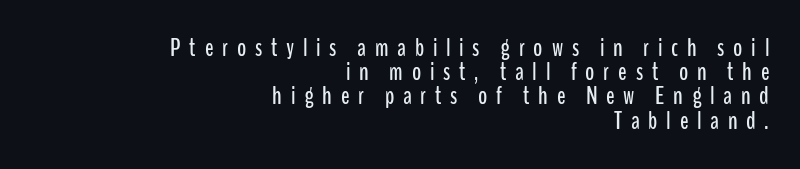
{"italic": "no", "underline": "no", "align": "right", "line_spacing": "tight", "line_spacing_ratio": 0.97, "letter_spacing": "wide", "letter_spacing_em": 0.35, "glyph_px": 25}
